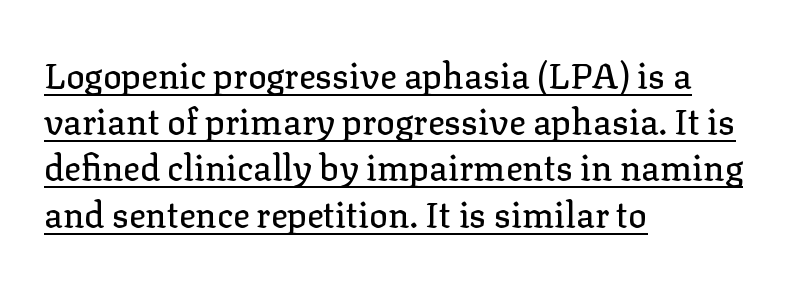
The image shows 35 px serif type, upright; set left-aligned, normal line spacing (1.32x), normal letter spacing, underlined; low stroke contrast and a medium x-height.
